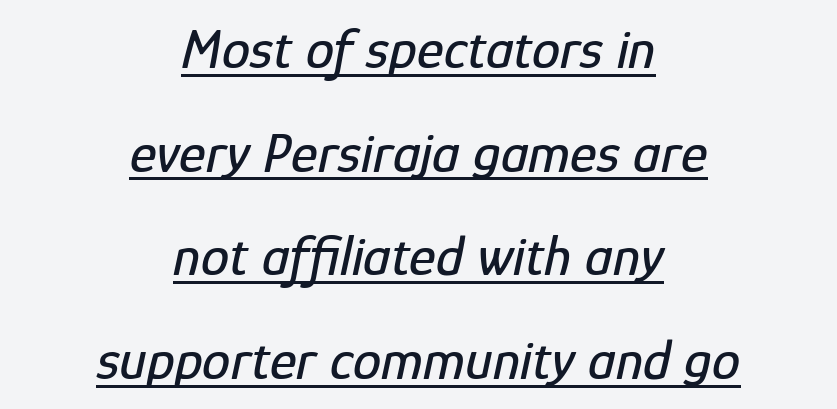
Q: Is the text italic (slanted)? A: Yes, it leans right by about 12 degrees.
Q: Is the text underlined? A: Yes.
Q: How is the paragraph aligned? A: Centered.
Q: Is the spacing between letters normal or unusually wide? A: Normal.
Q: Width (condensed, normal, or wide)? A: Condensed.
Q: Stroke contrast? A: Low.
Q: x-height? A: Medium.
Q: Monospaced? A: No.
